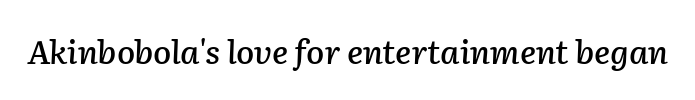
The image shows 33 px text type, italic (leaning right); set normal letter spacing, not underlined; low stroke contrast and a medium x-height.
